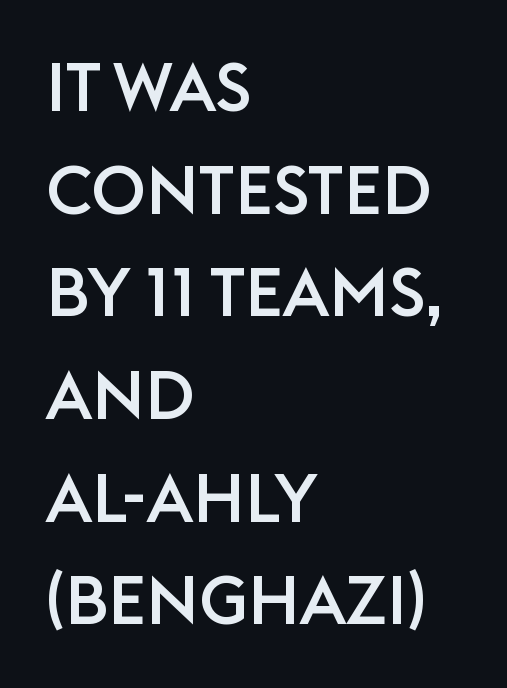
{"serif": "no", "italic": "no", "width": "normal", "stroke_contrast": "low", "x_height": "large", "monospaced": "no", "underline": "no", "align": "left", "line_spacing": "normal", "line_spacing_ratio": 1.51, "letter_spacing": "normal", "letter_spacing_em": 0.0, "glyph_px": 68}
